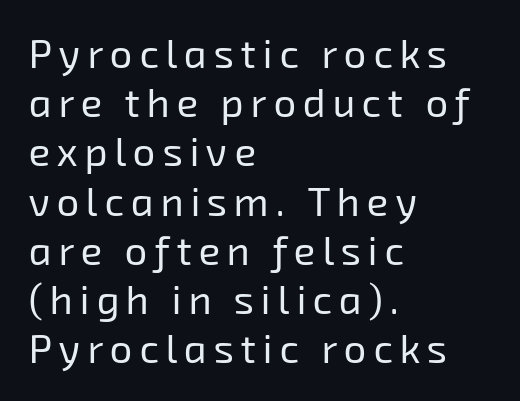
Q: Is the text bold? A: No.
Q: Is the typeface a serif or a sans-serif typeface? A: Sans-serif.
Q: Is the text underlined? A: No.
Q: How is the paragraph aligned? A: Left-aligned.
Q: Width (condensed, normal, or wide)? A: Normal.
Q: Stroke contrast? A: Low.
Q: x-height? A: Medium.
Q: Monospaced? A: No.
